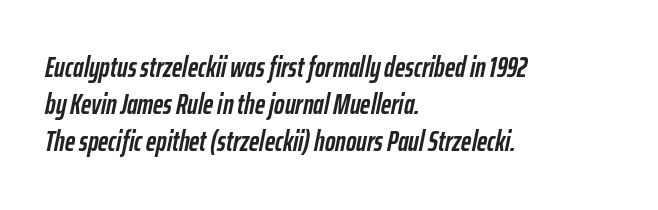
Q: Is the text bold? A: Yes.
Q: Is the text italic (slanted)? A: Yes, it leans right by about 12 degrees.
Q: Is the text underlined? A: No.
Q: How is the paragraph aligned? A: Left-aligned.
Q: Is the spacing between letters normal or unusually wide? A: Normal.
Q: Is the spacing between lines tight, normal or loose? A: Normal.
Q: Width (condensed, normal, or wide)? A: Condensed.
Q: Stroke contrast? A: Low.
Q: x-height? A: Medium.
Q: Monospaced? A: No.
